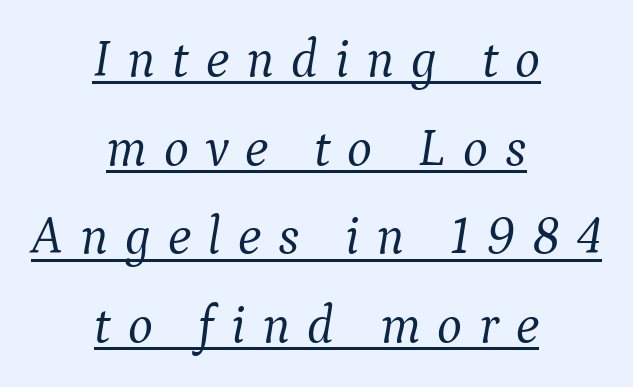
The image shows 53 px light serif type, italic (leaning right); set centered, normal line spacing (1.67x), unusually wide letter spacing (+0.32 em), underlined; medium stroke contrast and a medium x-height.
